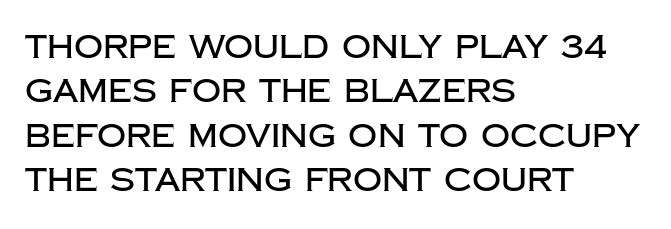
The image shows 32 px sans-serif type, upright; set left-aligned, normal line spacing (1.39x), normal letter spacing, not underlined; low stroke contrast and a large x-height.
